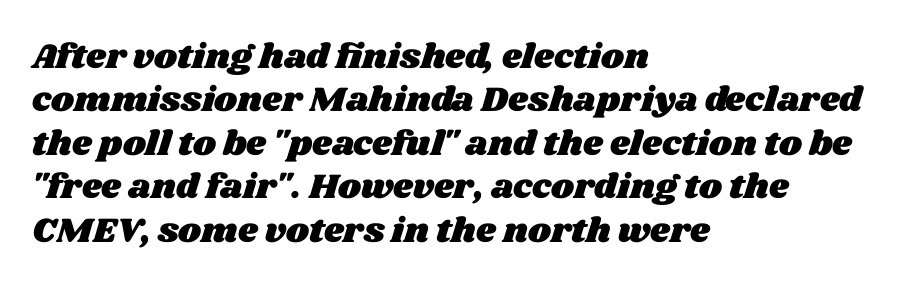
Q: Is the text underlined? A: No.
Q: How is the paragraph aligned? A: Left-aligned.
Q: Is the spacing between letters normal or unusually wide? A: Normal.
Q: Width (condensed, normal, or wide)? A: Wide.
Q: Stroke contrast? A: Medium.
Q: x-height? A: Large.
Q: Monospaced? A: No.
